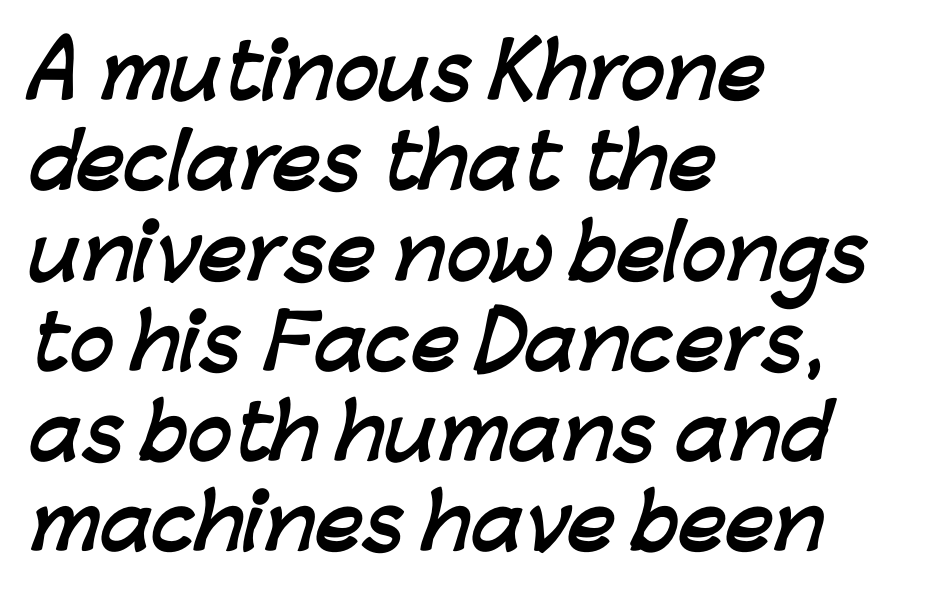
Q: Is the text bold? A: Yes.
Q: Is the typeface a serif or a sans-serif typeface? A: Sans-serif.
Q: Is the text underlined? A: No.
Q: How is the paragraph aligned? A: Left-aligned.
Q: Is the spacing between letters normal or unusually wide? A: Normal.
Q: Width (condensed, normal, or wide)? A: Normal.
Q: Stroke contrast? A: Low.
Q: x-height? A: Medium.
Q: Monospaced? A: No.
